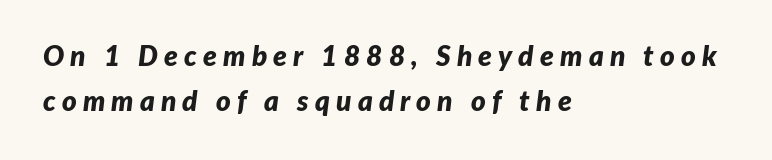
{"italic": "yes", "lean": "right", "slant_degrees": 7, "bold": "yes", "weight": "bold", "width": "normal", "stroke_contrast": "low", "x_height": "medium", "monospaced": "no", "underline": "no", "align": "left", "line_spacing": "normal", "line_spacing_ratio": 1.6, "letter_spacing": "wide", "letter_spacing_em": 0.22, "glyph_px": 28}
